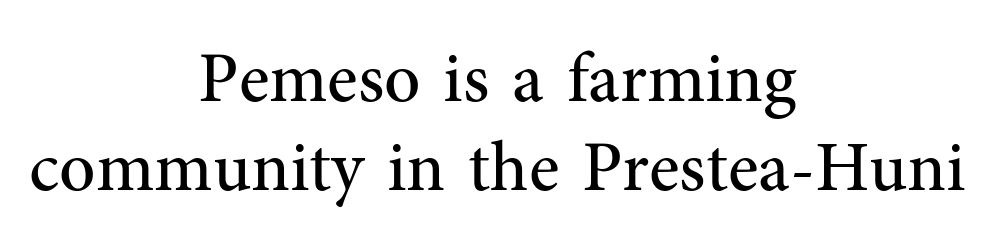
The image shows 71 px regular-weight serif type, upright; set centered, normal line spacing (1.26x), normal letter spacing, not underlined; medium stroke contrast and a medium x-height.
